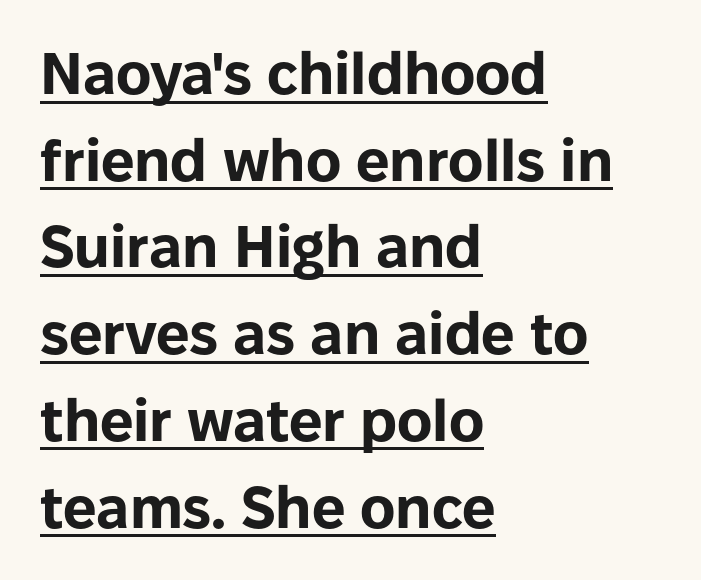
The image shows 59 px bold sans-serif type, upright; set left-aligned, normal line spacing (1.47x), normal letter spacing, underlined; low stroke contrast and a medium x-height.
